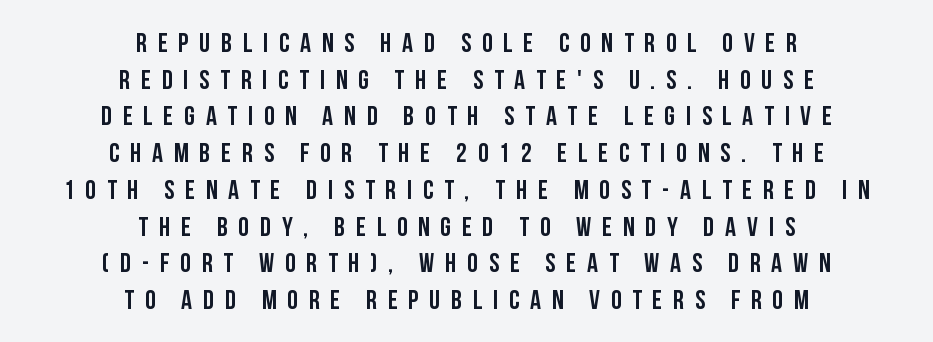
The image shows 27 px bold type, upright; set centered, normal line spacing (1.36x), unusually wide letter spacing (+0.4 em), not underlined.
